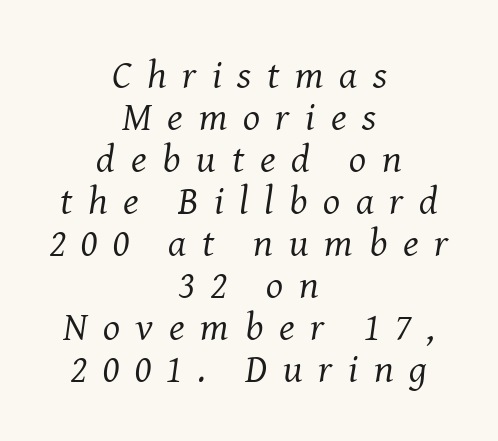
Q: Is the text bold? A: No.
Q: Is the text italic (slanted)? A: Yes, it leans right by about 8 degrees.
Q: Is the typeface a serif or a sans-serif typeface? A: Serif.
Q: Is the text underlined? A: No.
Q: How is the paragraph aligned? A: Centered.
Q: Is the spacing between letters normal or unusually wide? A: Unusually wide.
Q: Is the spacing between lines tight, normal or loose? A: Tight.
Q: Width (condensed, normal, or wide)? A: Normal.
Q: Stroke contrast? A: Medium.
Q: x-height? A: Medium.
Q: Monospaced? A: No.
